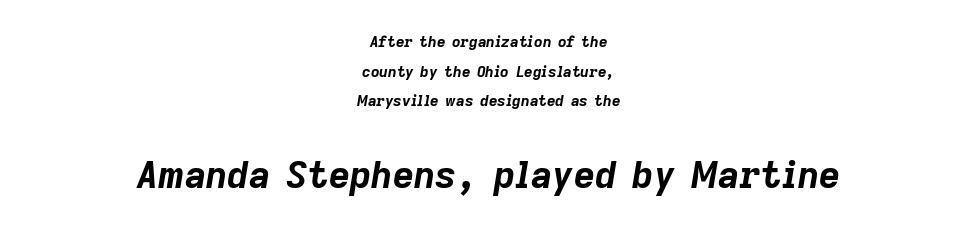
{"italic": "yes", "lean": "right", "slant_degrees": 9, "bold": "yes", "weight": "bold", "width": "normal", "stroke_contrast": "low", "x_height": "medium", "monospaced": "no", "underline": "no", "align": "center", "line_spacing": "loose", "line_spacing_ratio": 1.98, "letter_spacing": "normal", "letter_spacing_em": 0.0, "larger_block": "second", "size_ratio": 2.47, "glyph_px": 37}
